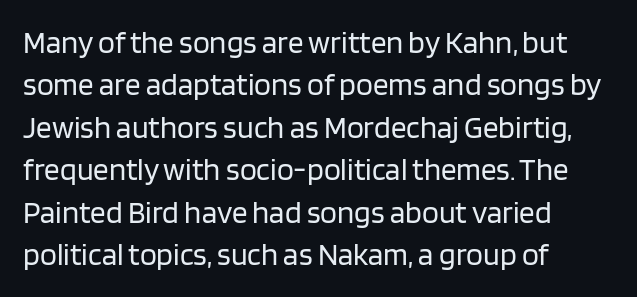
Q: Is the text bold? A: No.
Q: Is the text italic (slanted)? A: No, it is upright.
Q: Is the typeface a serif or a sans-serif typeface? A: Sans-serif.
Q: Is the text underlined? A: No.
Q: How is the paragraph aligned? A: Left-aligned.
Q: Is the spacing between letters normal or unusually wide? A: Normal.
Q: Is the spacing between lines tight, normal or loose? A: Normal.
Q: Width (condensed, normal, or wide)? A: Normal.
Q: Stroke contrast? A: Low.
Q: x-height? A: Large.
Q: Monospaced? A: No.
